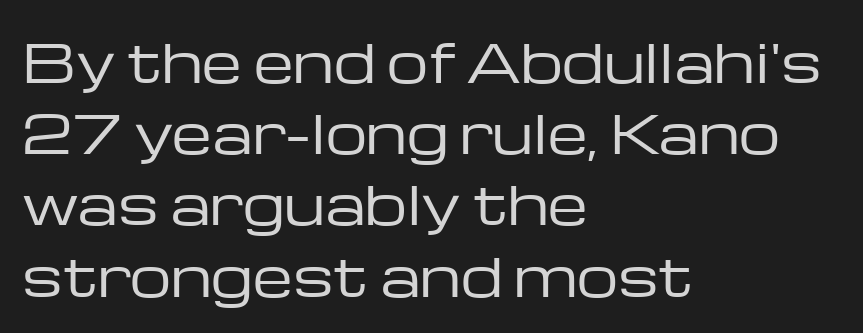
Q: Is the text bold? A: No.
Q: Is the text italic (slanted)? A: No, it is upright.
Q: Is the typeface a serif or a sans-serif typeface? A: Sans-serif.
Q: Is the text underlined? A: No.
Q: How is the paragraph aligned? A: Left-aligned.
Q: Is the spacing between letters normal or unusually wide? A: Normal.
Q: Is the spacing between lines tight, normal or loose? A: Normal.
Q: Width (condensed, normal, or wide)? A: Wide.
Q: Stroke contrast? A: Low.
Q: x-height? A: Medium.
Q: Monospaced? A: No.
